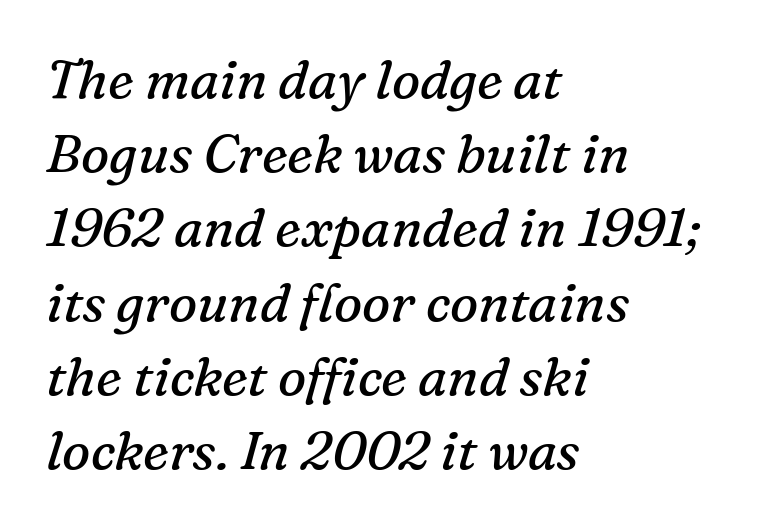
The image shows 53 px regular-weight serif type, italic (leaning right); set left-aligned, normal line spacing (1.4x), normal letter spacing, not underlined; medium stroke contrast and a medium x-height.
